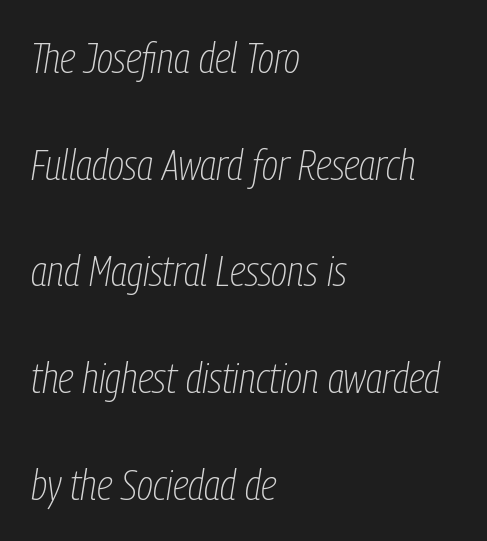
{"italic": "yes", "lean": "right", "slant_degrees": 9, "bold": "no", "weight": "thin", "width": "condensed", "stroke_contrast": "low", "x_height": "medium", "monospaced": "no", "underline": "no", "align": "left", "line_spacing": "loose", "line_spacing_ratio": 2.48, "letter_spacing": "normal", "letter_spacing_em": 0.0, "glyph_px": 43}
